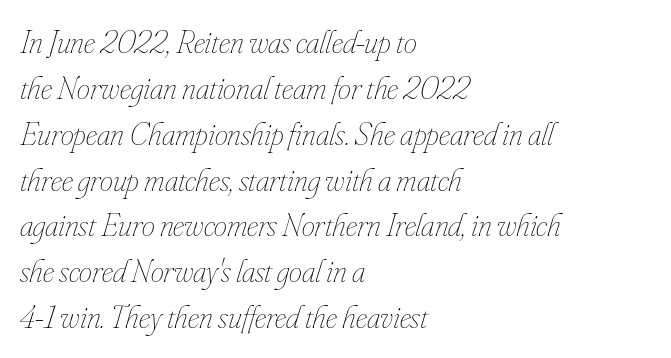
The image shows 33 px thin, condensed type, italic (leaning right); set left-aligned, normal line spacing (1.39x), normal letter spacing, not underlined; low stroke contrast and a small x-height.
